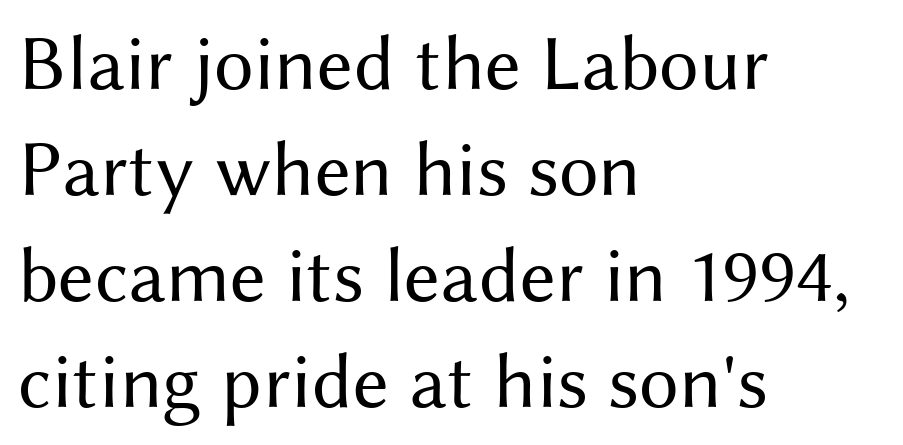
Interline gaps are of average width in this sample. Upright lettering throughout. A typesetter would call this proportional, since set widths differ per character. What kind of face is this? One without serifs — a sans. Lines of text with bare space underneath. Weight class: somewhere from thin through regular.
